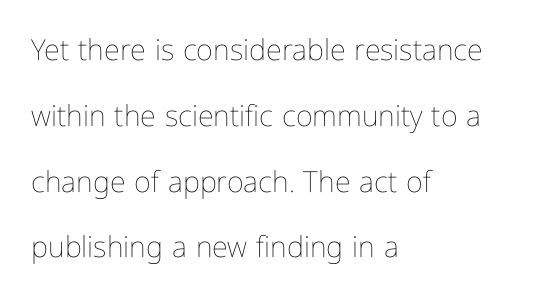
This rendering leaves character spacing at its baseline value. This sample has the flowing, uneven cadence of proportional lettering. Summary of vertical rhythm: relaxed, with wide interline spacing. The typeface has the unassuming heft of standard copy or less. The paragraph has a hard left edge and a soft right edge. Only glyphs here, with clear space below each row.
